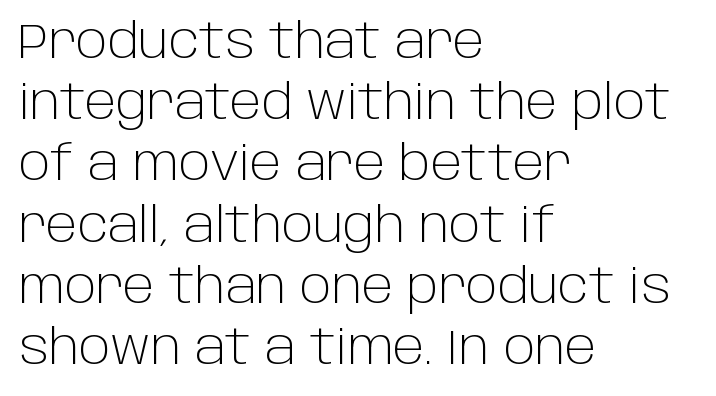
The image shows 49 px light sans-serif type, upright; set left-aligned, normal line spacing (1.25x), normal letter spacing, not underlined; low stroke contrast and a large x-height.
